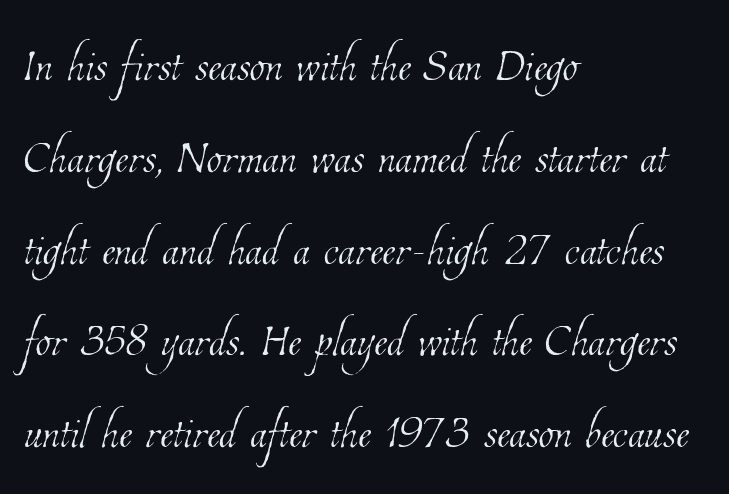
{"bold": "no", "weight": "thin", "width": "condensed", "stroke_contrast": "low", "x_height": "medium", "monospaced": "no", "underline": "no", "align": "left", "line_spacing": "normal", "line_spacing_ratio": 1.48, "letter_spacing": "normal", "letter_spacing_em": 0.0, "glyph_px": 62}
